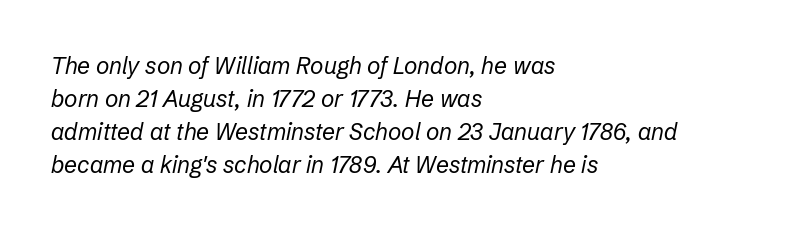
Students, observe: this is what conventionally led text looks like. These glyphs show unthickened strokes, regular width or finer. These lines were composed using italics. One-word summary of the alignment: left.
